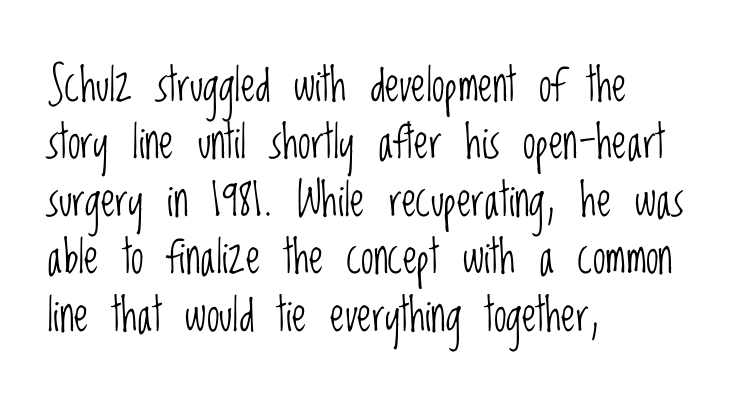
{"serif": "no", "italic": "no", "bold": "no", "weight": "light", "width": "condensed", "stroke_contrast": "low", "x_height": "large", "monospaced": "no", "underline": "no", "align": "left", "line_spacing": "normal", "line_spacing_ratio": 1.25, "letter_spacing": "normal", "letter_spacing_em": 0.0, "glyph_px": 46}
